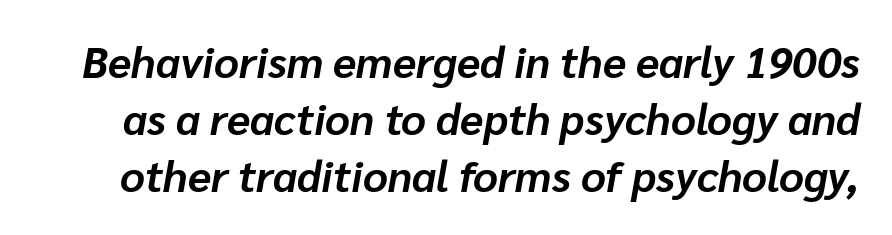
{"italic": "yes", "lean": "right", "slant_degrees": 10, "bold": "yes", "weight": "bold", "width": "normal", "stroke_contrast": "low", "x_height": "medium", "monospaced": "no", "underline": "no", "line_spacing": "normal", "line_spacing_ratio": 1.33, "letter_spacing": "normal", "letter_spacing_em": 0.0, "glyph_px": 43}
